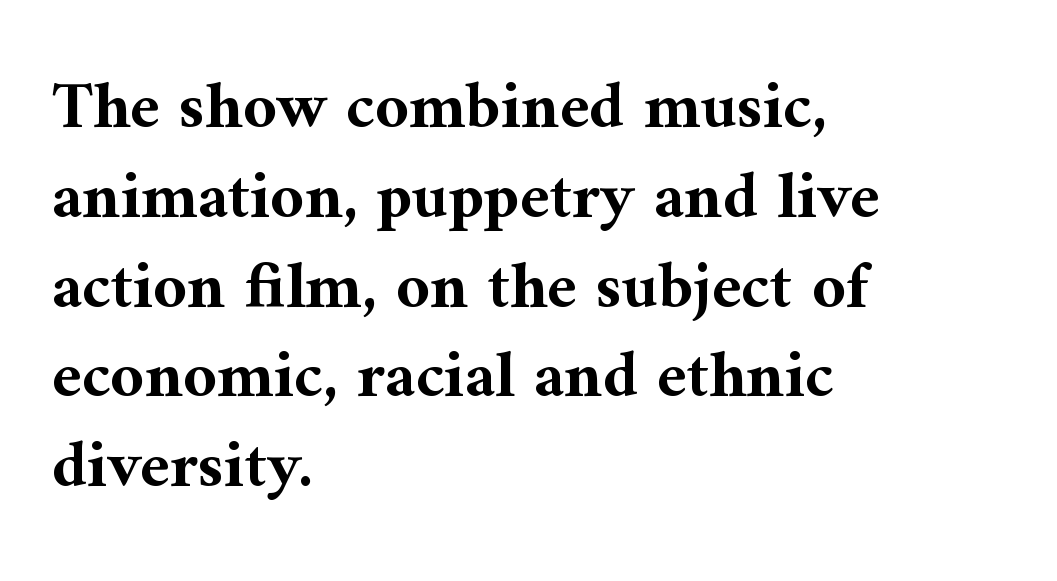
The image shows 66 px bold serif type, upright; set left-aligned, normal line spacing (1.36x), normal letter spacing, not underlined; medium stroke contrast and a medium x-height.
